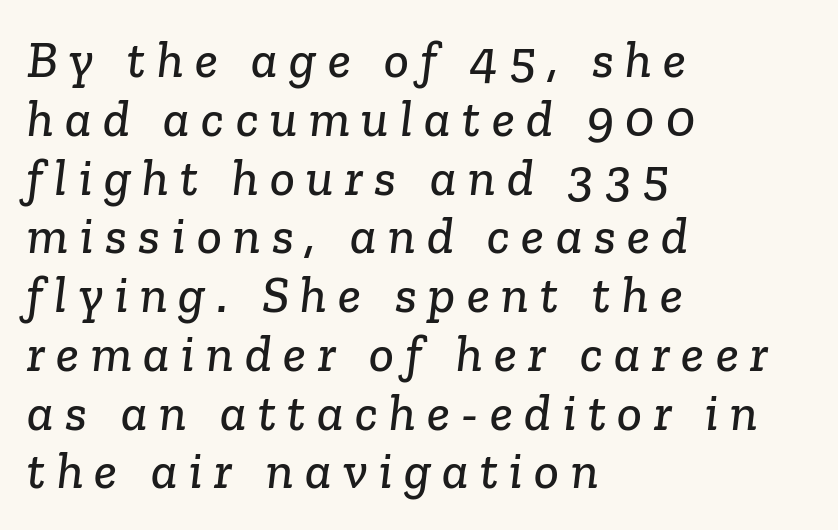
The image shows 52 px serif type; set left-aligned, tight line spacing (1.13x), unusually wide letter spacing (+0.22 em), not underlined; low stroke contrast and a medium x-height.
